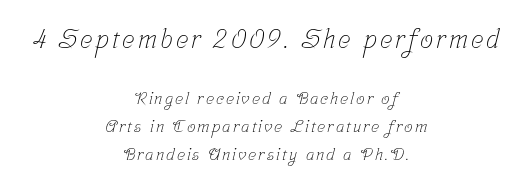
This sample is center-justified, so both line endings float freely. The rendering shrinks the type as you move from the upper chunk to the lower. A bare baseline throughout the passage. Vertically, the passage feels balanced, rows spaced as you'd expect. Ink coverage per letter is moderate at most.
